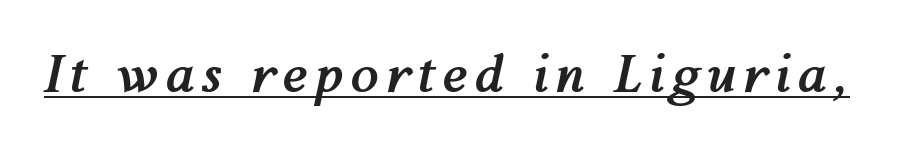
Observe the lean: these are italic letterforms. The passage shown is underscored from start to finish. This sample has the flowing, uneven cadence of proportional lettering. Chunky letters — that's bold for sure.
